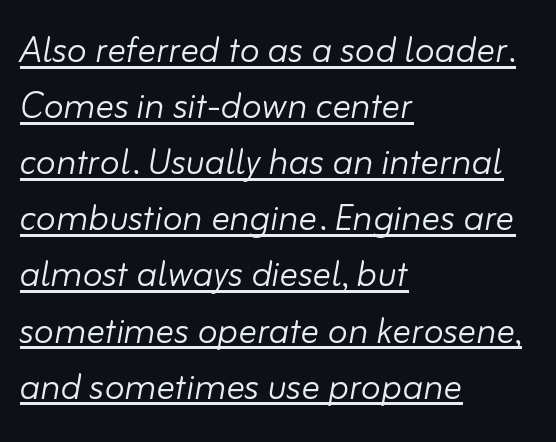
Counters stay open thanks to moderate or lighter strokes. Left-aligned paragraph, ragged on the right. Proportional: the letters do not fall into vertical columns. Does the lettering tilt? It does — this is italic.
